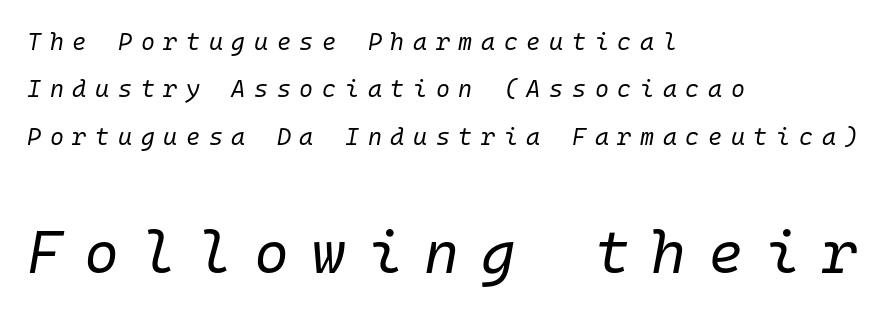
Larger block? The one below; the one above is distinctly smaller. The gaps between neighbouring characters are conspicuously large. Italic? Definitely — the glyphs are oblique. Think of a typewriter: that constant character pitch is what you see here. Typeset ragged right — the left edge is the straight one.
